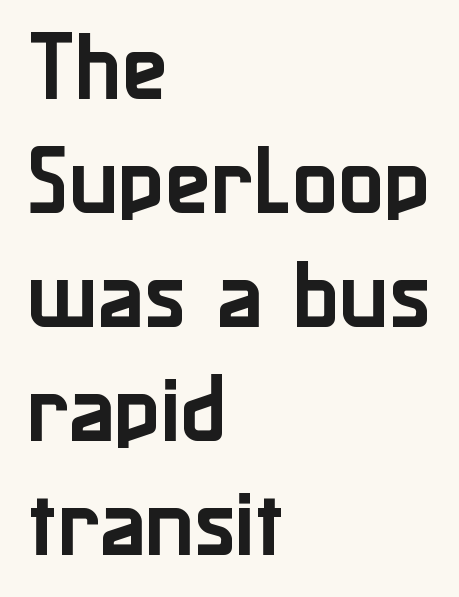
These lines are rendered in a variable-pitch font. Compared with typical paragraphs, the rows here are spaced about the same. Nobody drew a line under any word here. You can tell it's not italic because the verticals are truly vertical.
